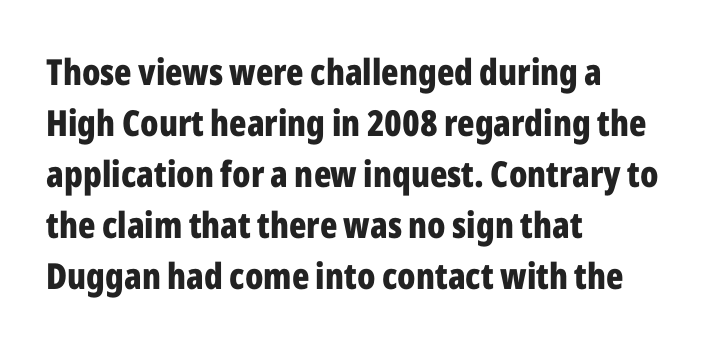
Q: Is the text bold? A: Yes.
Q: Is the text italic (slanted)? A: No, it is upright.
Q: Is the typeface a serif or a sans-serif typeface? A: Sans-serif.
Q: Is the text underlined? A: No.
Q: How is the paragraph aligned? A: Left-aligned.
Q: Is the spacing between letters normal or unusually wide? A: Normal.
Q: Is the spacing between lines tight, normal or loose? A: Normal.
Q: Width (condensed, normal, or wide)? A: Condensed.
Q: Stroke contrast? A: Low.
Q: x-height? A: Medium.
Q: Monospaced? A: No.
